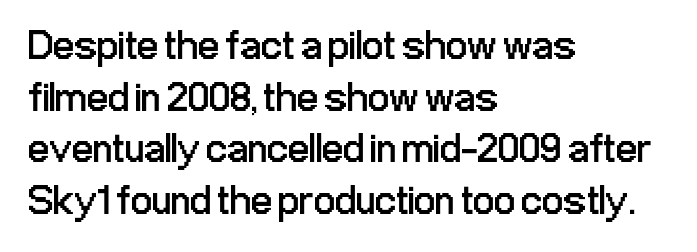
Q: Is the text bold? A: No.
Q: Is the text italic (slanted)? A: No, it is upright.
Q: Is the typeface a serif or a sans-serif typeface? A: Sans-serif.
Q: Is the text underlined? A: No.
Q: How is the paragraph aligned? A: Left-aligned.
Q: Is the spacing between letters normal or unusually wide? A: Normal.
Q: Width (condensed, normal, or wide)? A: Condensed.
Q: Stroke contrast? A: Low.
Q: x-height? A: Medium.
Q: Monospaced? A: No.
